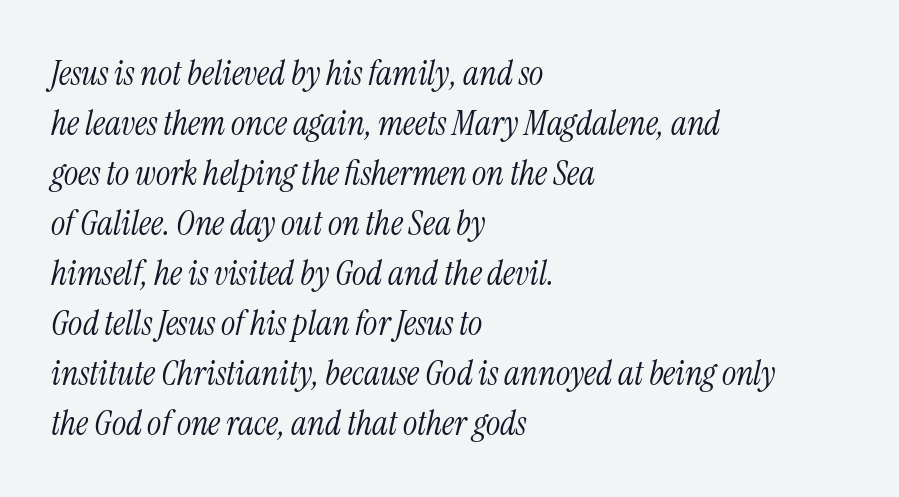
The image shows 34 px light, condensed serif type, italic (leaning right); set left-aligned, normal line spacing (1.47x), normal letter spacing, not underlined; medium stroke contrast and a medium x-height.
